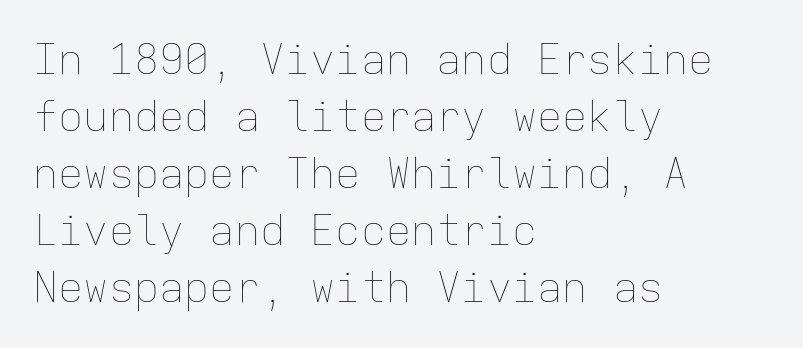
The image shows 42 px thin type, upright, monospaced; set left-aligned, normal line spacing (1.36x), normal letter spacing, not underlined; low stroke contrast and a medium x-height.
